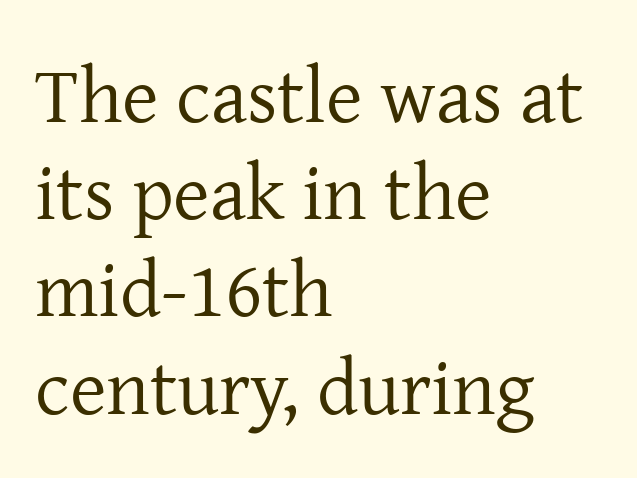
The image shows 79 px regular-weight serif type, upright; set left-aligned, line spacing 1.23x, normal letter spacing, not underlined; low stroke contrast and a medium x-height.
